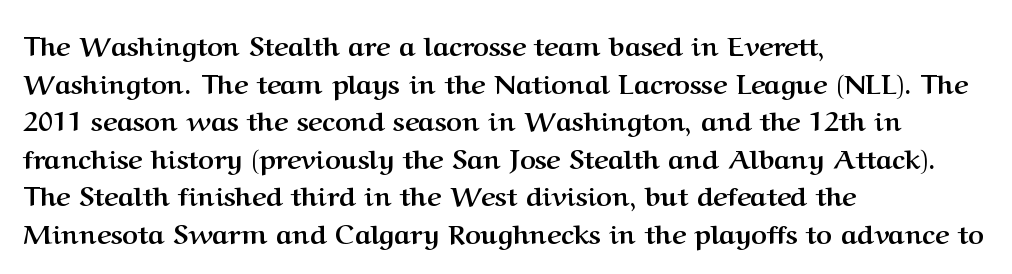
Q: Is the text bold? A: Yes.
Q: Is the text italic (slanted)? A: No, it is upright.
Q: Is the text underlined? A: No.
Q: How is the paragraph aligned? A: Left-aligned.
Q: Is the spacing between letters normal or unusually wide? A: Normal.
Q: Is the spacing between lines tight, normal or loose? A: Normal.
